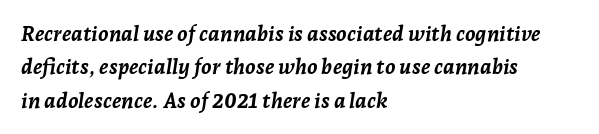
A typesetter would call this zero additional tracking. Summary of vertical rhythm: regular, with standard interline spacing. Which margin do the lines hug? The left one — the right edge is uneven. Rendered with sloped, italic letterforms.
